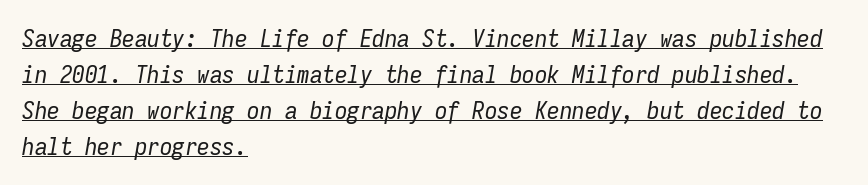
Q: Is the text bold? A: No.
Q: Is the text italic (slanted)? A: Yes, it leans right by about 9 degrees.
Q: Is the text underlined? A: Yes.
Q: How is the paragraph aligned? A: Left-aligned.
Q: Is the spacing between letters normal or unusually wide? A: Normal.
Q: Is the spacing between lines tight, normal or loose? A: Normal.
